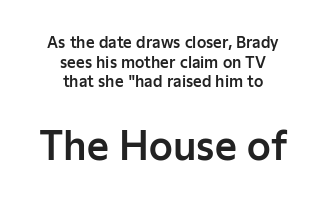
Ascenders rise straight up at ninety degrees. Stroke terminals: plain, sans-serif. Horizontal bands of white between lines are of average thickness. Beneath every word, the page is bare.
